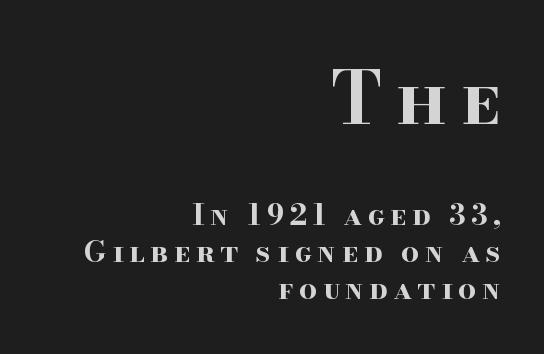
The image shows 72 px bold, wide serif type, upright; set right-aligned, normal line spacing (1.27x), not underlined; the first (top) block is 2.48x larger; high stroke contrast and a small x-height.
